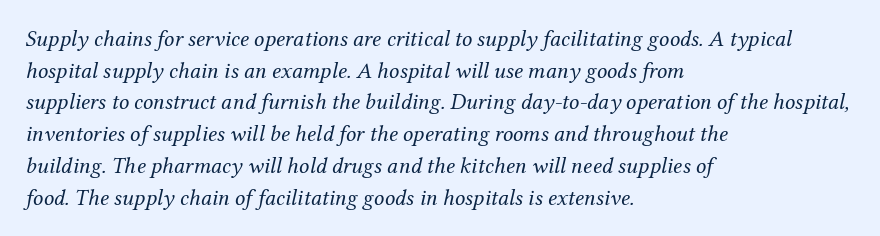
{"italic": "yes", "lean": "right", "slant_degrees": 12, "bold": "no", "underline": "no", "align": "left", "line_spacing": "normal", "line_spacing_ratio": 1.38, "letter_spacing": "normal", "letter_spacing_em": 0.0, "glyph_px": 23}
